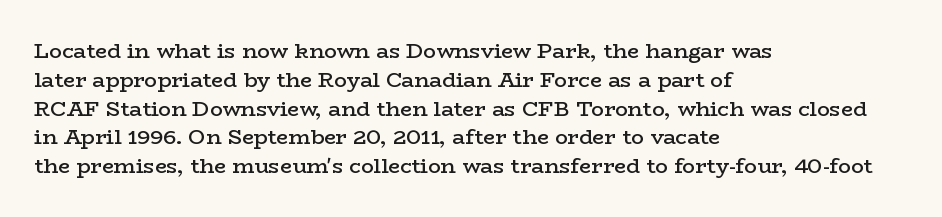
Q: Is the text bold? A: Semi-bold.
Q: Is the text italic (slanted)? A: No, it is upright.
Q: Is the text underlined? A: No.
Q: How is the paragraph aligned? A: Left-aligned.
Q: Is the spacing between letters normal or unusually wide? A: Normal.
Q: Is the spacing between lines tight, normal or loose? A: Normal.
